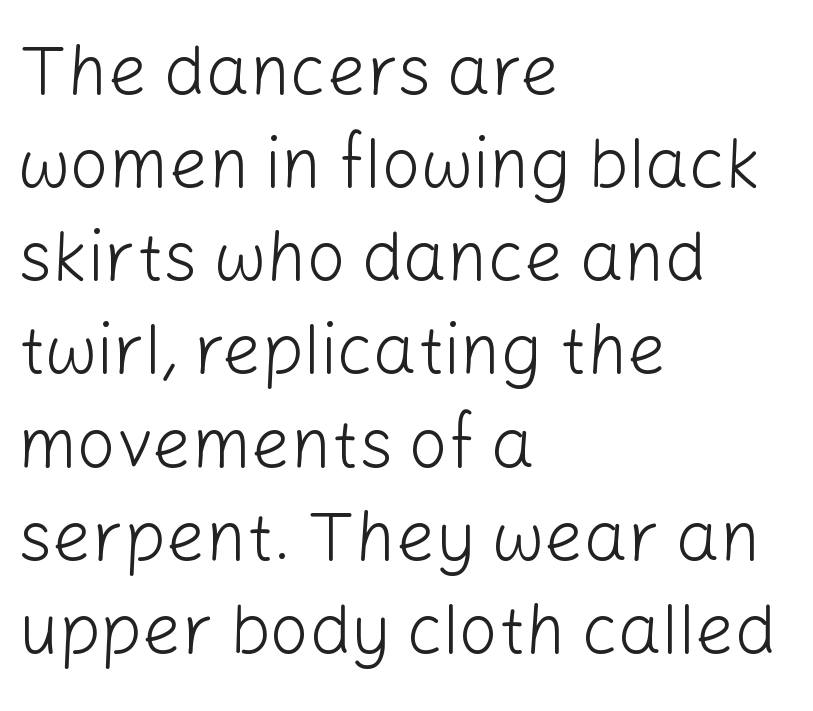
The image shows 69 px light sans-serif type, upright; set left-aligned, normal line spacing (1.35x), normal letter spacing, not underlined; low stroke contrast and a medium x-height.
